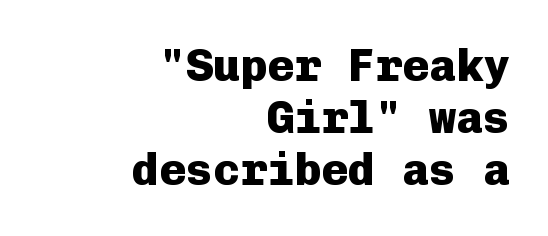
Serif or sans? Sans — the stroke terminals are bare. The setting favours the right margin, as signatures and pull-quotes sometimes do. Nothing unusual about the tracking: characters are spaced as the font intends. The type sits square on the baseline with zero lean.
